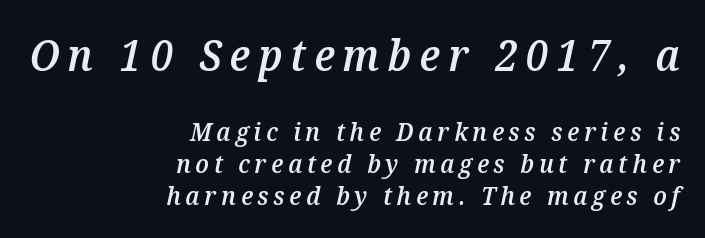
{"italic": "yes", "lean": "right", "slant_degrees": 12, "bold": "semi", "weight": "semibold", "width": "normal", "stroke_contrast": "medium", "x_height": "medium", "monospaced": "no", "underline": "no", "align": "right", "line_spacing": "normal", "line_spacing_ratio": 1.27, "larger_block": "first", "size_ratio": 1.72, "glyph_px": 43}
